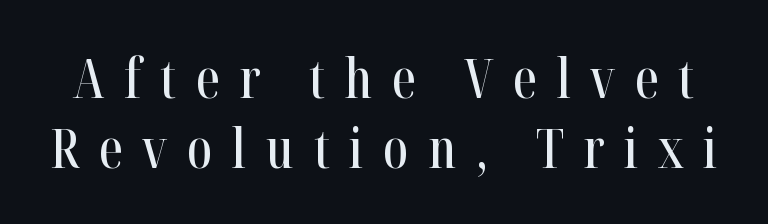
These lines sit exactly where default settings would place them. Look at the tracking — it's clearly loosened, letters drifting apart. Proportional: the letters do not fall into vertical columns. Check the space under the baseline: it is left empty. The rendering shows small feet on the letterforms — a serif design.
